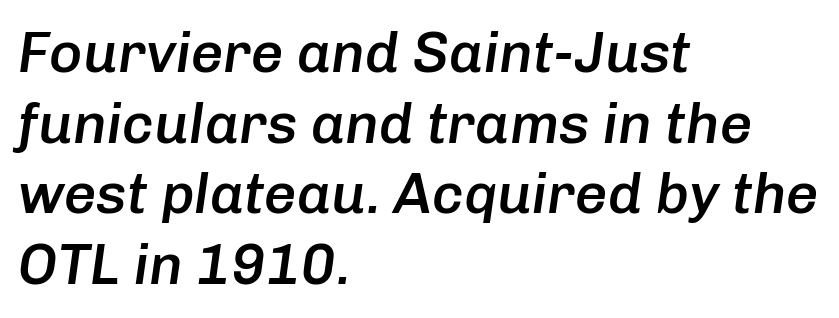
These lines are rendered in a variable-pitch font. Between one letter and the next there's only the usual sliver of space. The typography opts for an oblique posture over an upright one. Each glyph is drawn with semibold strokes, heavier than normal yet not fully bold.
